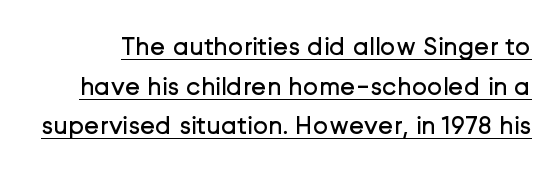
{"italic": "no", "bold": "no", "underline": "yes", "line_spacing": "normal", "line_spacing_ratio": 1.52, "letter_spacing": "normal", "letter_spacing_em": 0.0, "glyph_px": 26}
